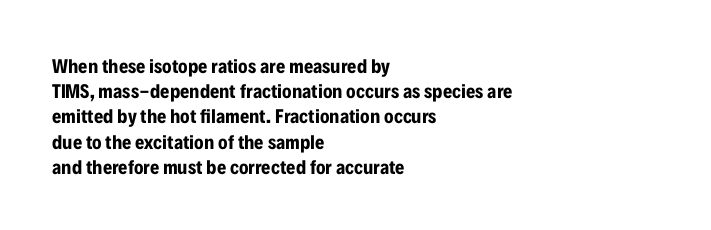
Q: Is the text bold? A: Yes.
Q: Is the text italic (slanted)? A: No, it is upright.
Q: Is the text underlined? A: No.
Q: How is the paragraph aligned? A: Left-aligned.
Q: Is the spacing between letters normal or unusually wide? A: Normal.
Q: Is the spacing between lines tight, normal or loose? A: Normal.
